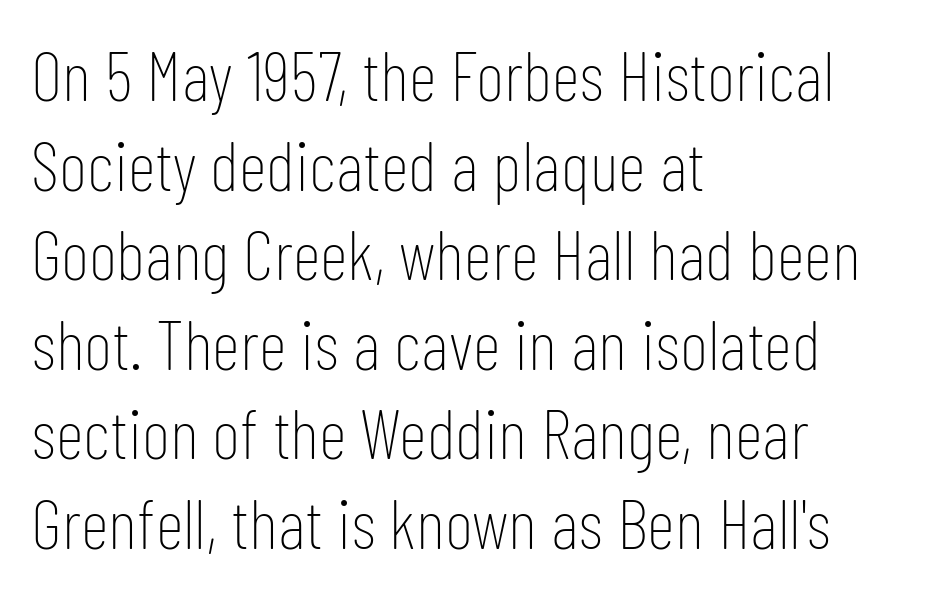
Type without underlining. The type family on display is of the sans-serif kind. The tracking reads as untouched default to a designer's eye. Each letter keeps its own natural width here, so spacing adapts to shape.
